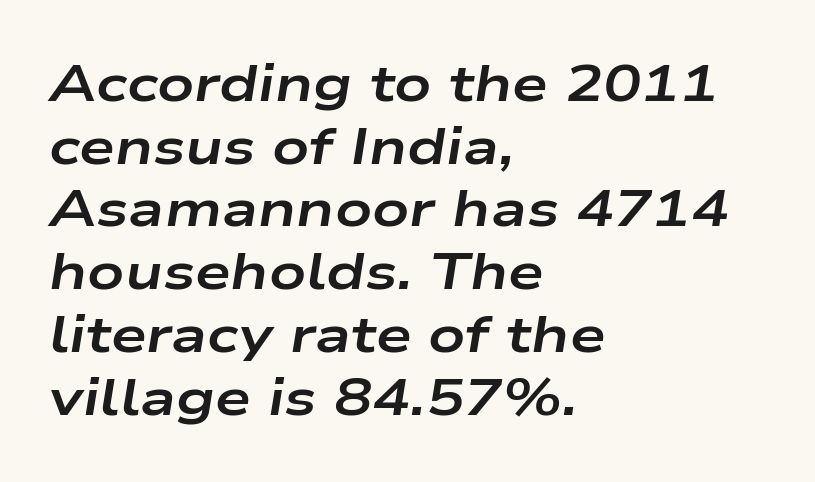
Q: Is the text bold? A: Yes.
Q: Is the text italic (slanted)? A: Yes, it leans right by about 9 degrees.
Q: Is the text underlined? A: No.
Q: How is the paragraph aligned? A: Left-aligned.
Q: Is the spacing between letters normal or unusually wide? A: Normal.
Q: Width (condensed, normal, or wide)? A: Wide.
Q: Stroke contrast? A: Low.
Q: x-height? A: Medium.
Q: Monospaced? A: No.
